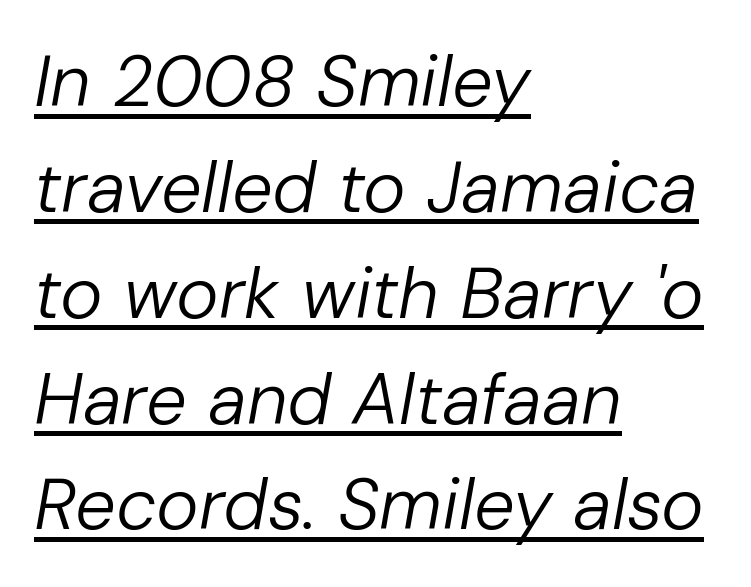
{"italic": "yes", "lean": "right", "slant_degrees": 10, "bold": "no", "weight": "regular", "width": "normal", "stroke_contrast": "low", "x_height": "medium", "monospaced": "no", "underline": "yes", "align": "left", "line_spacing": "normal", "line_spacing_ratio": 1.47, "letter_spacing": "normal", "letter_spacing_em": 0.0, "glyph_px": 72}
